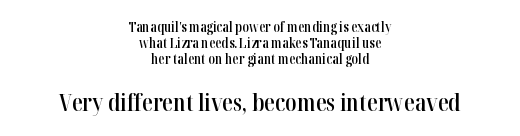
Does the bottom block carry the larger type? Yes, it does. Here the glyphs are tracked normally, forming tight word shapes. I'd describe the lettering as semibold — firm but not a full bold. The area under the type is left untouched. Both edges are ragged and mirror each other, which tells us the setting is centered. Upright lettering throughout.
